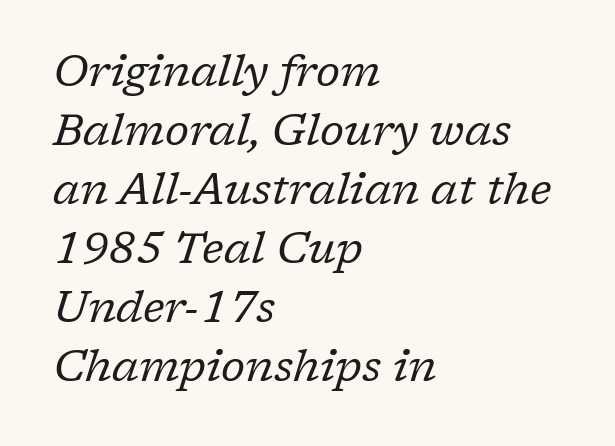
Q: Is the text bold? A: No.
Q: Is the text italic (slanted)? A: Yes, it leans right by about 17 degrees.
Q: Is the typeface a serif or a sans-serif typeface? A: Serif.
Q: Is the text underlined? A: No.
Q: How is the paragraph aligned? A: Left-aligned.
Q: Is the spacing between letters normal or unusually wide? A: Normal.
Q: Is the spacing between lines tight, normal or loose? A: Normal.
Q: Width (condensed, normal, or wide)? A: Normal.
Q: Stroke contrast? A: Low.
Q: x-height? A: Medium.
Q: Monospaced? A: No.
